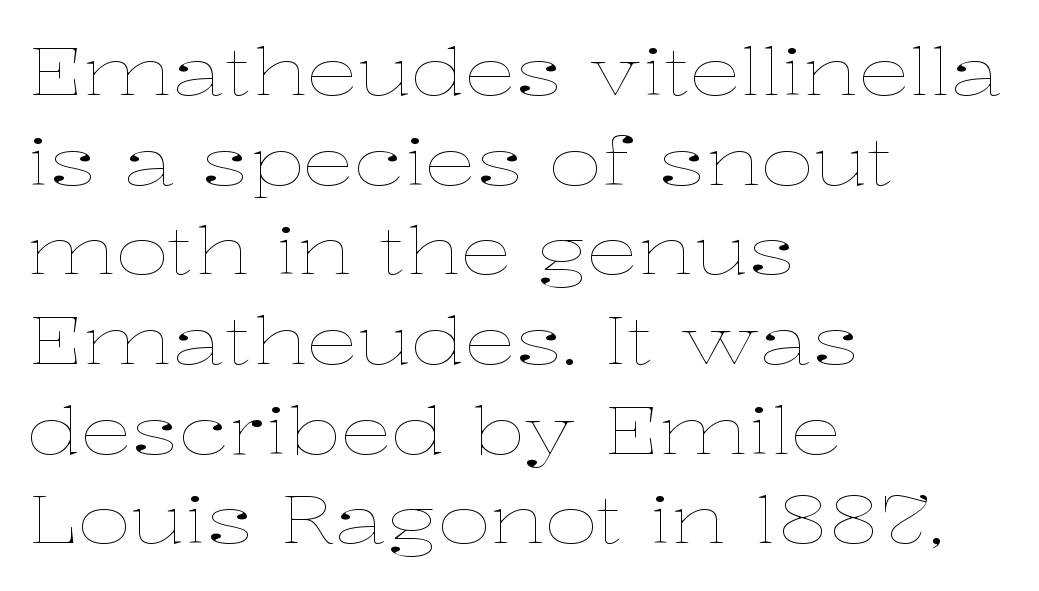
Q: Is the text bold? A: No.
Q: Is the text italic (slanted)? A: No, it is upright.
Q: Is the text underlined? A: No.
Q: How is the paragraph aligned? A: Left-aligned.
Q: Is the spacing between letters normal or unusually wide? A: Normal.
Q: Is the spacing between lines tight, normal or loose? A: Normal.
Q: Width (condensed, normal, or wide)? A: Wide.
Q: Stroke contrast? A: Low.
Q: x-height? A: Medium.
Q: Monospaced? A: No.
